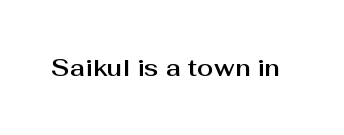
Q: Is the text italic (slanted)? A: No, it is upright.
Q: Is the text underlined? A: No.
Q: Is the spacing between letters normal or unusually wide? A: Normal.
